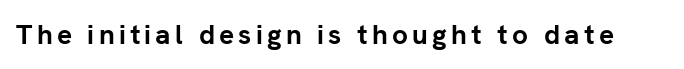
You could not count columns in this text — the font is proportionally spaced. The font family rendered here belongs to the sans-serif group. Look at the stroke-to-counter ratio: heavy, a bold. Words float on clear page, feet unadorned. Is there any slant? The stems are plumb.
